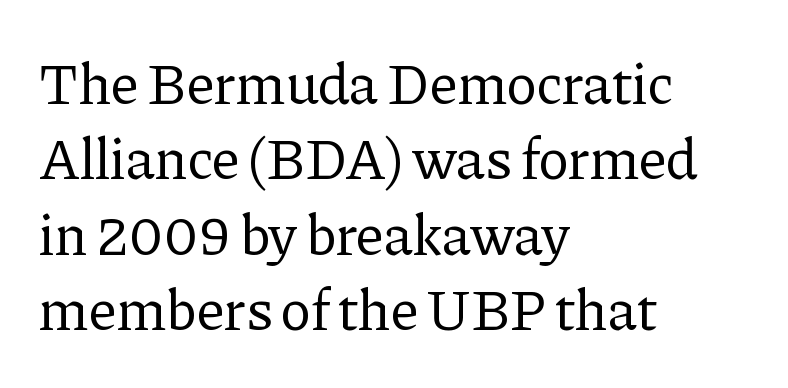
The image shows 58 px regular-weight serif type, upright; set left-aligned, normal line spacing (1.3x), normal letter spacing, not underlined; low stroke contrast and a medium x-height.
